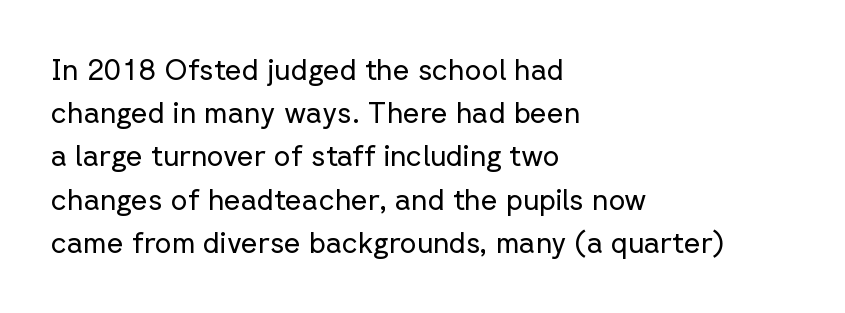
The image shows 29 px regular-weight sans-serif type, upright; set left-aligned, normal line spacing (1.49x), normal letter spacing, not underlined; low stroke contrast and a medium x-height.
